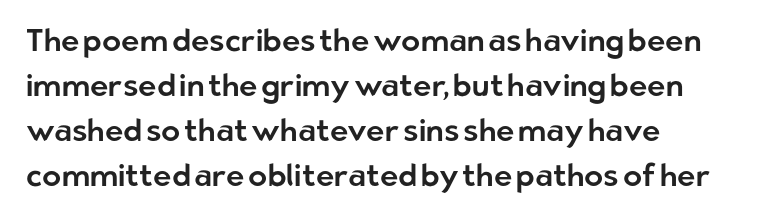
The image shows 31 px sans-serif type, upright; set left-aligned, normal line spacing (1.45x), normal letter spacing, not underlined; low stroke contrast and a medium x-height.
